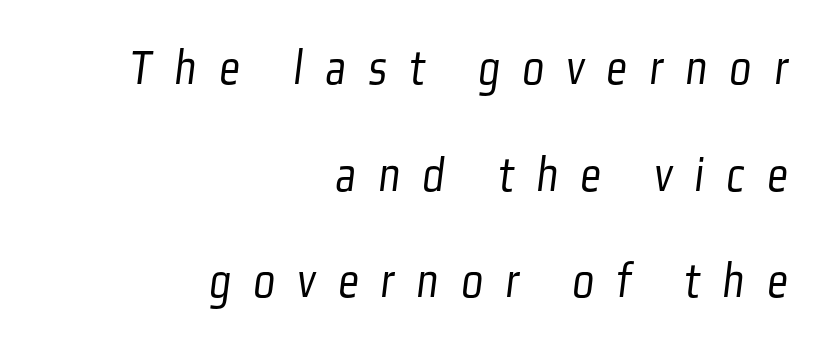
Q: Is the text bold? A: No.
Q: Is the typeface a serif or a sans-serif typeface? A: Sans-serif.
Q: Is the text underlined? A: No.
Q: How is the paragraph aligned? A: Right-aligned.
Q: Is the spacing between letters normal or unusually wide? A: Unusually wide.
Q: Is the spacing between lines tight, normal or loose? A: Loose.
Q: Width (condensed, normal, or wide)? A: Condensed.
Q: Stroke contrast? A: Low.
Q: x-height? A: Medium.
Q: Monospaced? A: No.
